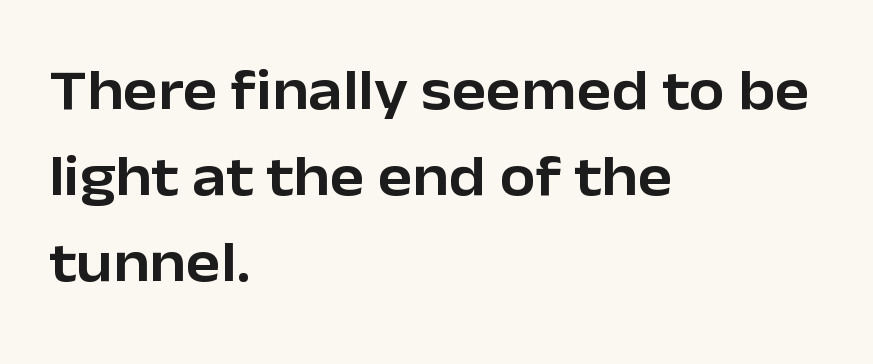
The image shows 58 px sans-serif type, upright; set left-aligned, normal line spacing (1.48x), normal letter spacing, not underlined; low stroke contrast and a medium x-height.
